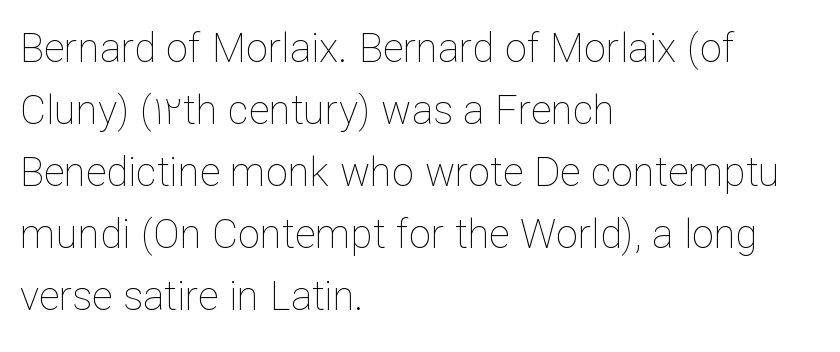
{"italic": "no", "bold": "no", "weight": "thin", "width": "normal", "stroke_contrast": "low", "x_height": "medium", "monospaced": "no", "underline": "no", "align": "left", "line_spacing": "normal", "line_spacing_ratio": 1.55, "letter_spacing": "normal", "letter_spacing_em": 0.0, "glyph_px": 40}
